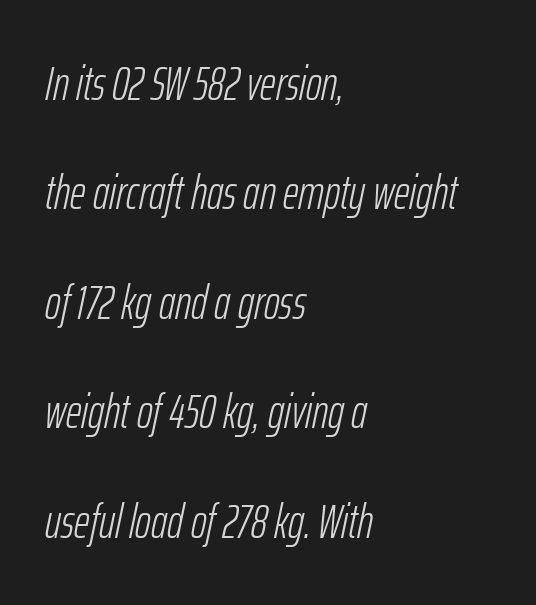
Q: Is the text bold? A: No.
Q: Is the text italic (slanted)? A: Yes, it leans right by about 12 degrees.
Q: Is the text underlined? A: No.
Q: How is the paragraph aligned? A: Left-aligned.
Q: Is the spacing between letters normal or unusually wide? A: Normal.
Q: Is the spacing between lines tight, normal or loose? A: Loose.
Q: Width (condensed, normal, or wide)? A: Condensed.
Q: Stroke contrast? A: Low.
Q: x-height? A: Medium.
Q: Monospaced? A: No.
